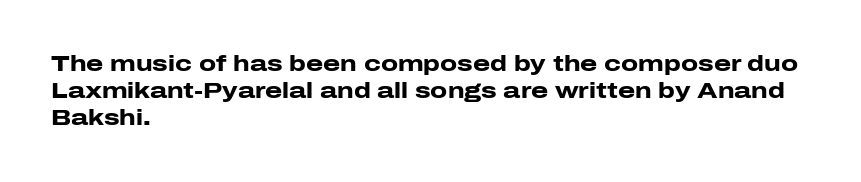
{"italic": "no", "bold": "yes", "underline": "no", "align": "left", "line_spacing_ratio": 1.23, "letter_spacing": "normal", "letter_spacing_em": 0.0, "glyph_px": 22}
